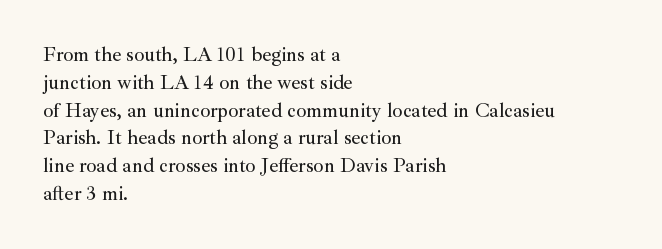
The image shows 20 px text type, upright; set left-aligned, normal line spacing (1.39x), normal letter spacing, not underlined.
